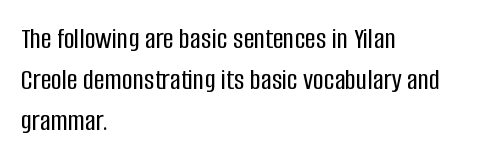
The image shows 30 px condensed sans-serif type, upright; set left-aligned, normal line spacing (1.37x), normal letter spacing, not underlined; low stroke contrast and a large x-height.
